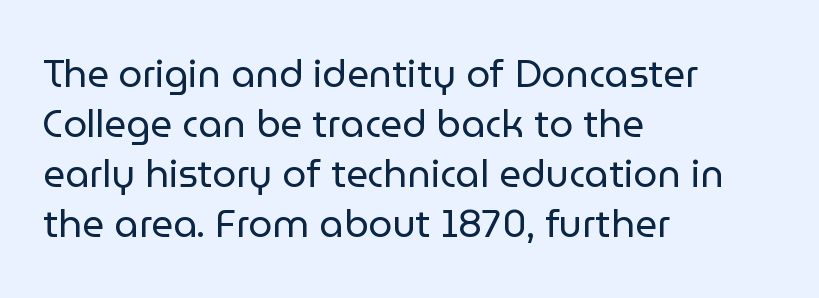
What kind of face is this? One without serifs — a sans. The typesetting does not lean heavy: it is not bold. Alignment: flush left. You could not count columns in this text — the font is proportionally spaced. Successive baselines arrive at the customary interval.
